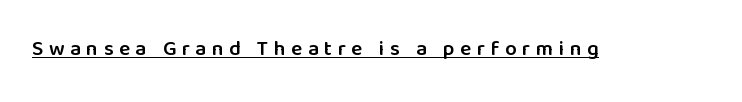
The image shows 21 px text type, upright; set unusually wide letter spacing (+0.26 em), underlined.
